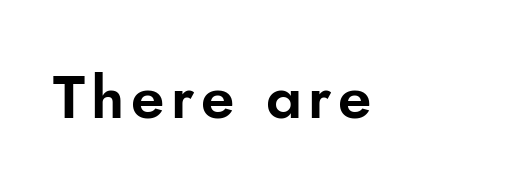
{"serif": "no", "italic": "no", "width": "normal", "stroke_contrast": "low", "x_height": "small", "monospaced": "no", "underline": "no", "glyph_px": 60}
